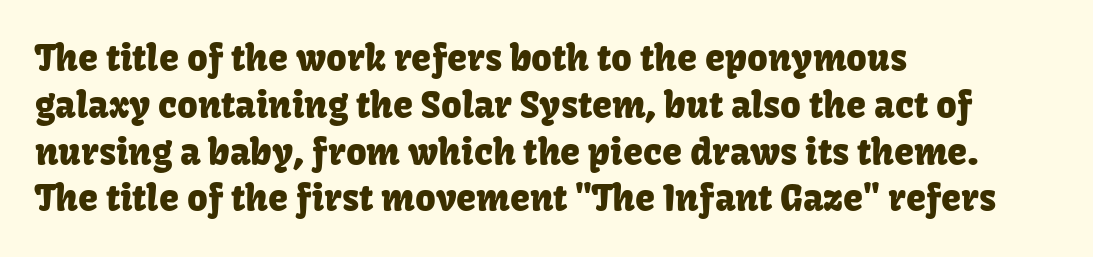
{"serif": "no", "italic": "no", "width": "normal", "stroke_contrast": "low", "x_height": "medium", "monospaced": "no", "underline": "no", "align": "left", "line_spacing": "normal", "line_spacing_ratio": 1.3, "letter_spacing": "normal", "letter_spacing_em": 0.0, "glyph_px": 36}
